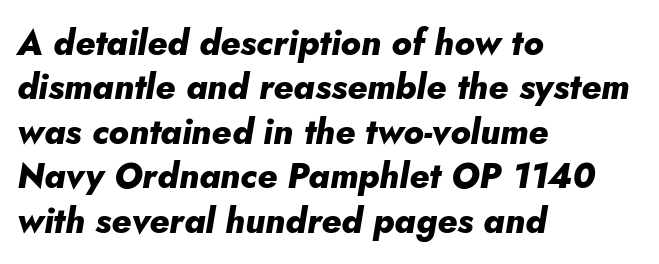
The image shows 35 px heavy type, italic (leaning right); set left-aligned, normal line spacing (1.27x), normal letter spacing, not underlined; low stroke contrast and a small x-height.
